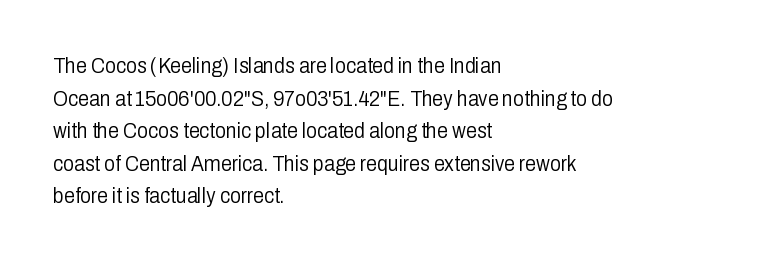
Q: Is the text bold? A: No.
Q: Is the text italic (slanted)? A: No, it is upright.
Q: Is the text underlined? A: No.
Q: How is the paragraph aligned? A: Left-aligned.
Q: Is the spacing between letters normal or unusually wide? A: Normal.
Q: Is the spacing between lines tight, normal or loose? A: Normal.
